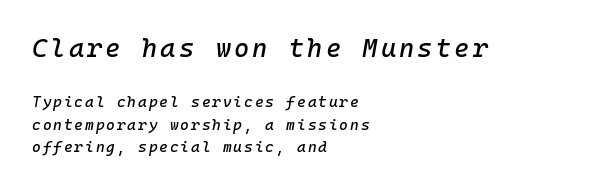
The image shows 26 px text type, italic (leaning right); set left-aligned, normal line spacing (1.53x), not underlined; the first (top) block is 1.73x larger.
